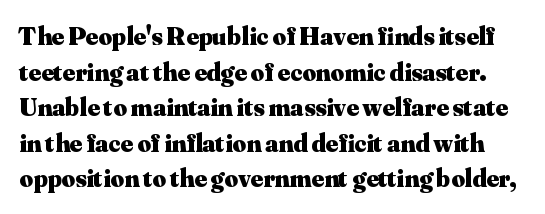
{"italic": "no", "bold": "yes", "underline": "no", "line_spacing": "normal", "line_spacing_ratio": 1.37, "letter_spacing": "normal", "letter_spacing_em": 0.0, "glyph_px": 26}
